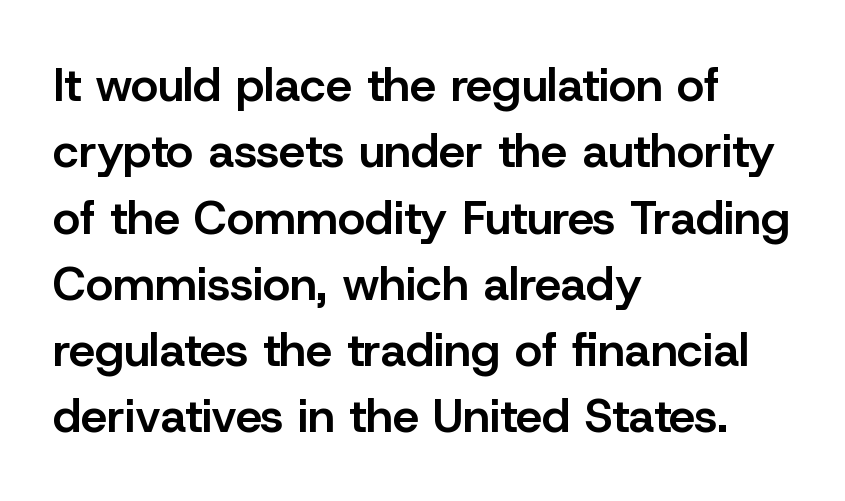
{"serif": "no", "italic": "no", "bold": "semi", "weight": "semibold", "width": "normal", "stroke_contrast": "low", "x_height": "medium", "monospaced": "no", "underline": "no", "align": "left", "line_spacing": "normal", "line_spacing_ratio": 1.41, "letter_spacing": "normal", "letter_spacing_em": 0.0, "glyph_px": 47}
